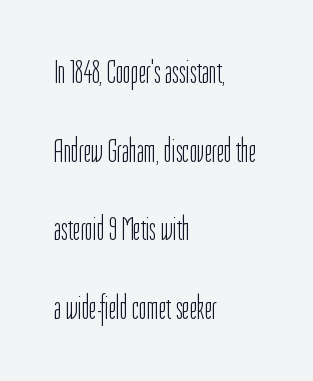
Q: Is the text bold? A: No.
Q: Is the text italic (slanted)? A: No, it is upright.
Q: Is the typeface a serif or a sans-serif typeface? A: Sans-serif.
Q: Is the text underlined? A: No.
Q: How is the paragraph aligned? A: Left-aligned.
Q: Is the spacing between letters normal or unusually wide? A: Normal.
Q: Is the spacing between lines tight, normal or loose? A: Loose.
Q: Width (condensed, normal, or wide)? A: Condensed.
Q: Stroke contrast? A: Low.
Q: x-height? A: Medium.
Q: Monospaced? A: No.
